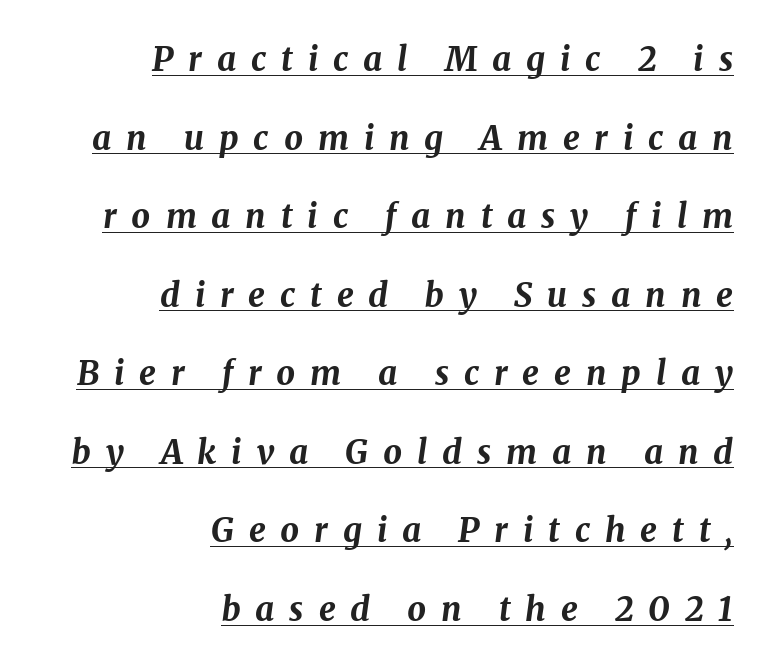
Chunky letters — that's bold for sure. The words here are underlined. Think of a printed novel: that variable character pitch is what you see here. The glyphs look as if they've been sheared to an angle. Honestly, the rows look like they've been pulled way apart.
